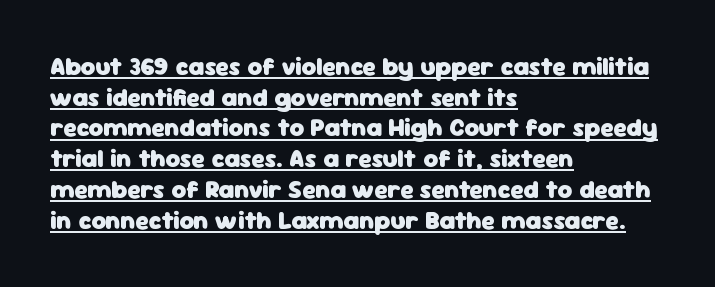
{"italic": "no", "bold": "yes", "underline": "yes", "align": "left", "line_spacing_ratio": 1.23, "letter_spacing": "normal", "letter_spacing_em": 0.0, "glyph_px": 25}
